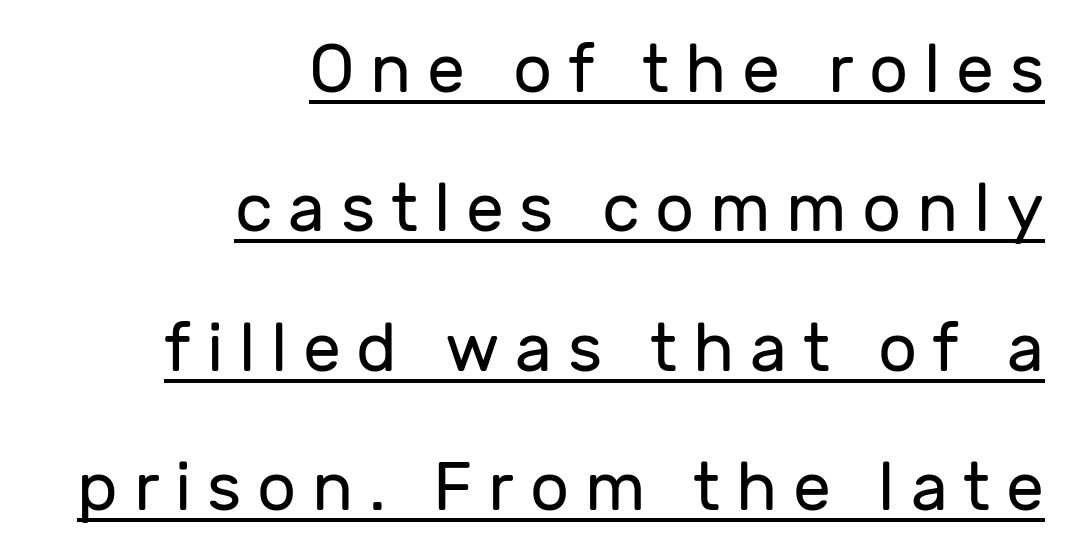
Notice the wide empty band between every row — that's loose leading. This sample has the flowing, uneven cadence of proportional lettering. The text block is weighted toward the right margin, trailing off unevenly leftward. The passage shown has open, widely tracked lettering throughout. In terms of letterform style, serifs are entirely absent. Stroke mass is kept to a normal reading level or below.
